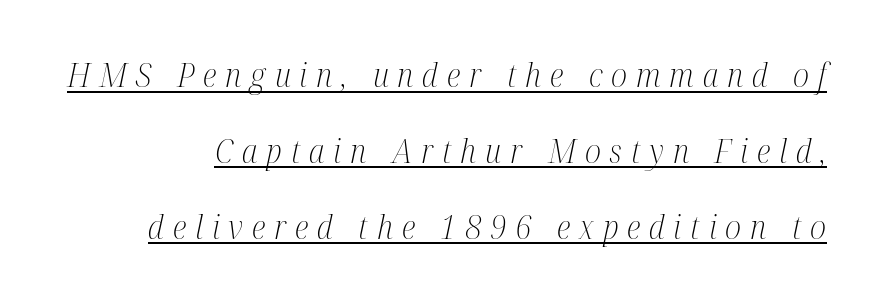
{"serif": "yes", "italic": "yes", "lean": "right", "slant_degrees": 12, "bold": "no", "weight": "light", "width": "condensed", "stroke_contrast": "medium", "x_height": "medium", "monospaced": "no", "underline": "yes", "line_spacing": "loose", "line_spacing_ratio": 2.3, "letter_spacing": "wide", "letter_spacing_em": 0.27, "glyph_px": 33}
